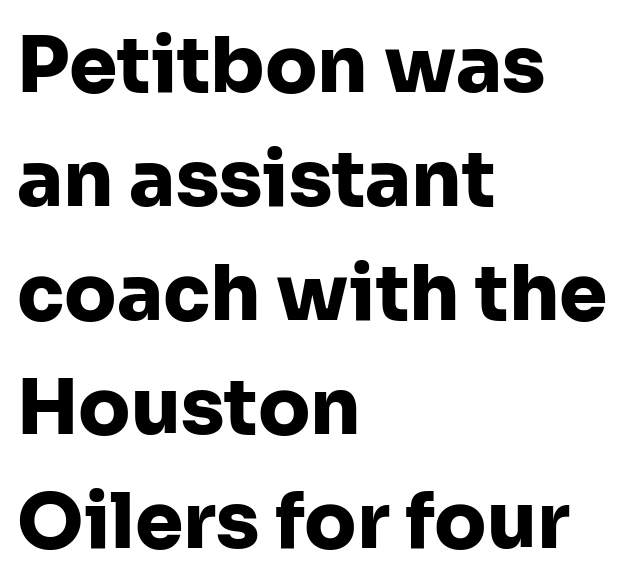
The image shows 77 px heavy sans-serif type, upright; set left-aligned, normal line spacing (1.48x), normal letter spacing, not underlined; low stroke contrast and a medium x-height.
